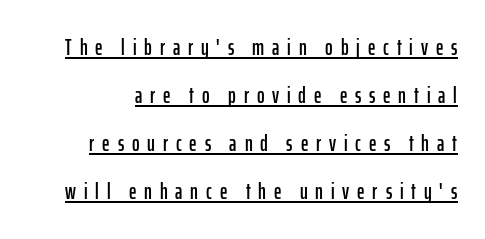
Q: Is the text italic (slanted)? A: No, it is upright.
Q: Is the text underlined? A: Yes.
Q: Is the spacing between letters normal or unusually wide? A: Unusually wide.
Q: Is the spacing between lines tight, normal or loose? A: Loose.
